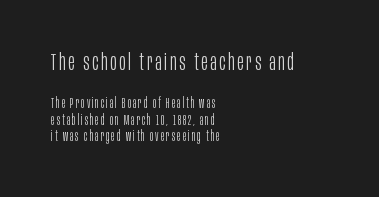
The image shows 23 px text type, upright; set left-aligned, line spacing 1.17x, not underlined; the first (top) block is 1.64x larger.
